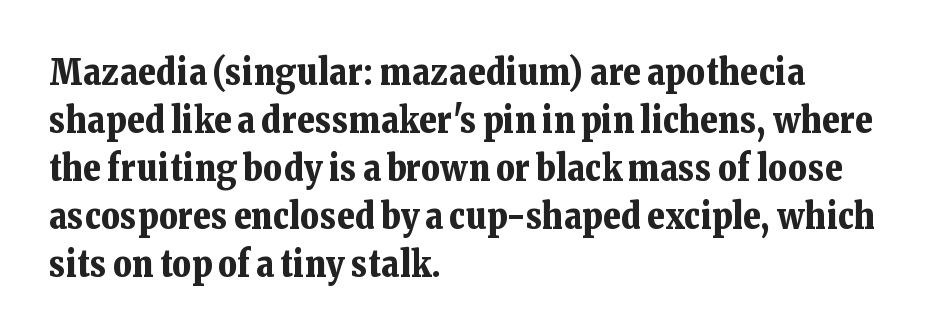
The image shows 36 px bold serif type, upright; set left-aligned, normal line spacing (1.33x), normal letter spacing, not underlined; low stroke contrast and a medium x-height.
